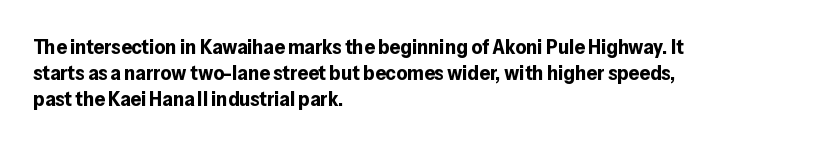
The image shows 21 px bold type, upright; set left-aligned, normal line spacing (1.25x), normal letter spacing, not underlined.
